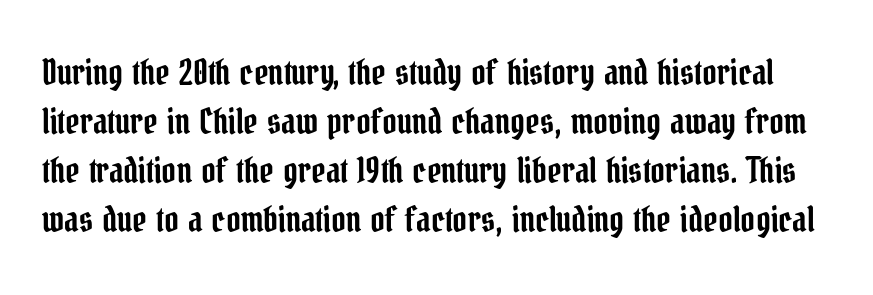
{"serif": "yes", "italic": "no", "width": "condensed", "stroke_contrast": "low", "x_height": "medium", "monospaced": "no", "underline": "no", "line_spacing": "normal", "line_spacing_ratio": 1.4, "letter_spacing": "normal", "letter_spacing_em": 0.0, "glyph_px": 35}
